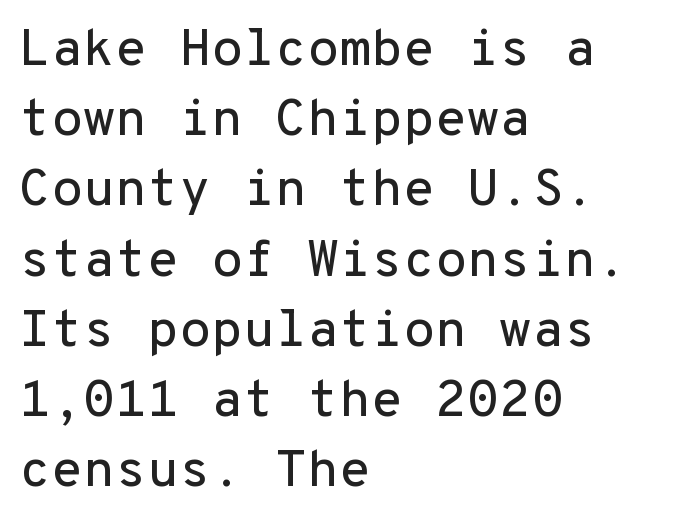
Q: Is the text italic (slanted)? A: No, it is upright.
Q: Is the typeface a serif or a sans-serif typeface? A: Sans-serif.
Q: Is the text underlined? A: No.
Q: How is the paragraph aligned? A: Left-aligned.
Q: Is the spacing between letters normal or unusually wide? A: Normal.
Q: Is the spacing between lines tight, normal or loose? A: Normal.
Q: Width (condensed, normal, or wide)? A: Normal.
Q: Stroke contrast? A: Low.
Q: x-height? A: Medium.
Q: Monospaced? A: Yes.
